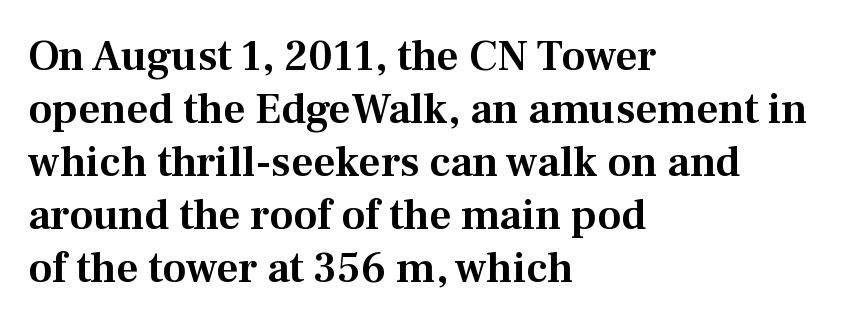
The type sits square on the baseline with zero lean. The strip under each line holds only bare page. Each word holds together tightly as a unit, with standard inter-letter gaps. I'd call this a serif setting — the letters wear small feet.
